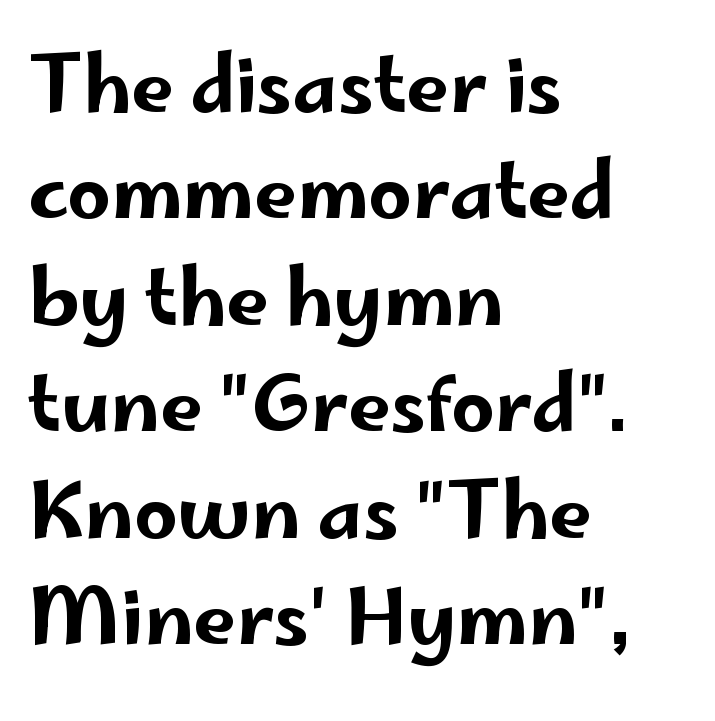
The image shows 76 px wide sans-serif type, upright; set left-aligned, normal line spacing (1.4x), normal letter spacing, not underlined; low stroke contrast and a small x-height.
